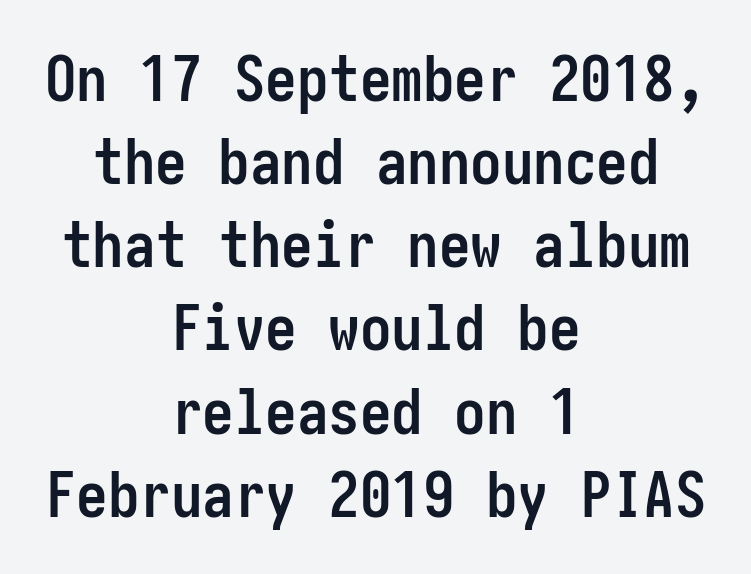
The image shows 63 px semibold, condensed sans-serif type, upright; set centered, normal line spacing (1.32x), normal letter spacing, not underlined; low stroke contrast and a medium x-height.
